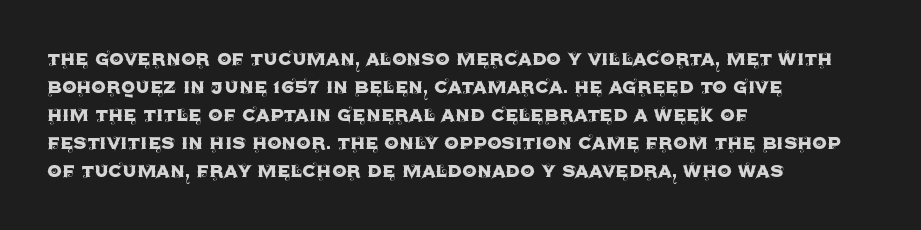
The image shows 23 px text type, upright; set left-aligned, line spacing 1.22x, normal letter spacing, not underlined.
